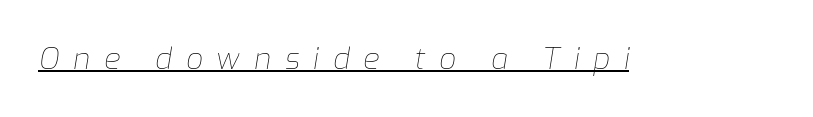
Quick note: italic. The letters advance in unequal steps, a hallmark of proportional type. The words here are underlined. No extra ink here — the face is not bold.
